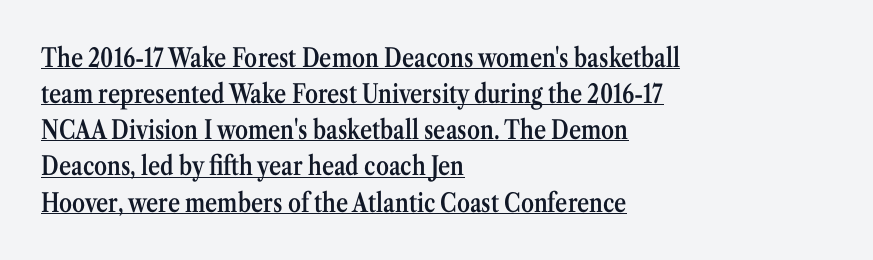
When letters stand straight like this, we call the style roman or upright. A typesetter would call this leading conventional body-copy spacing. Look at the stroke-to-counter ratio: somewhat heavy, a semibold. The letters sit at their default tracking, neither squeezed nor spread. Every word sits above its own underline. Teacher's note: observe the even left margin — that is flush-left alignment.
